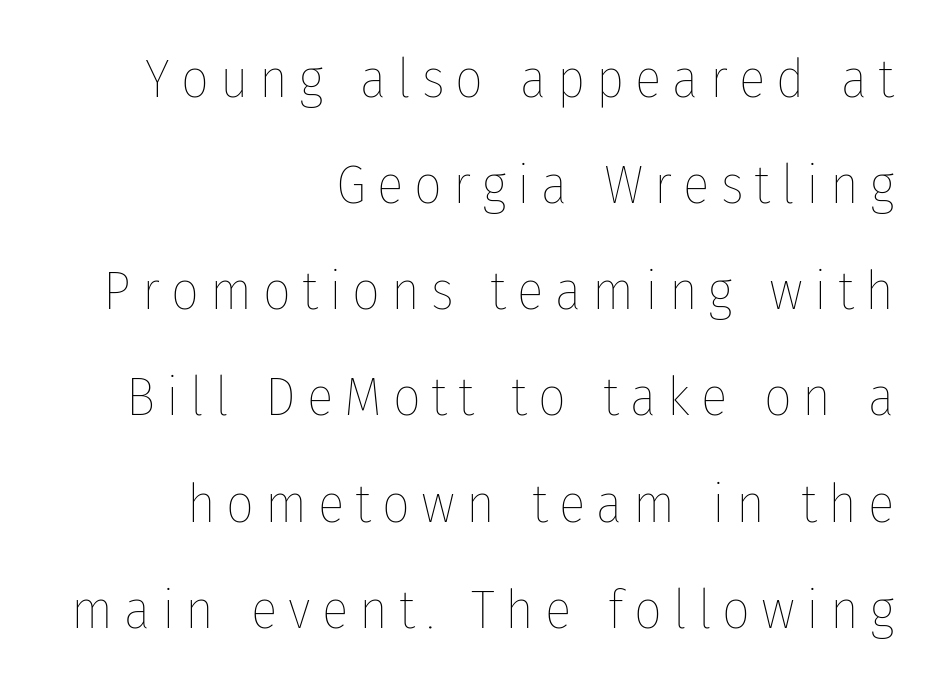
The image shows 55 px thin, condensed type, upright; set right-aligned, loose line spacing (1.93x), unusually wide letter spacing (+0.2 em), not underlined; low stroke contrast and a medium x-height.
